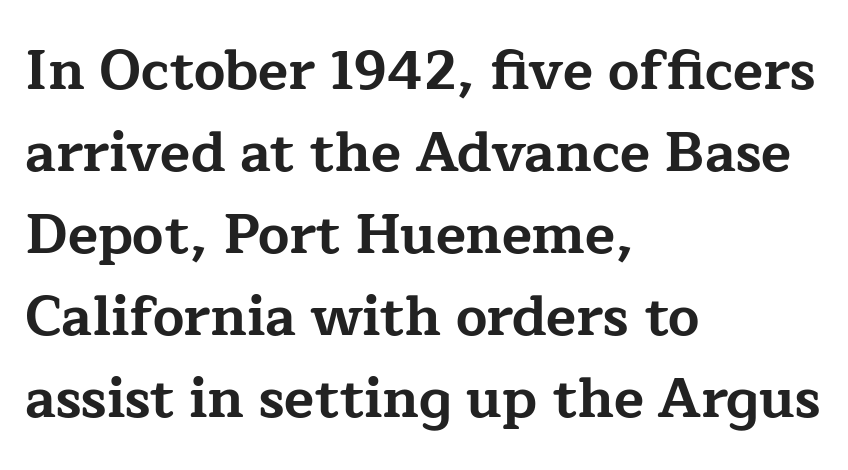
{"serif": "yes", "italic": "no", "bold": "yes", "weight": "bold", "width": "wide", "stroke_contrast": "low", "x_height": "medium", "monospaced": "no", "underline": "no", "align": "left", "line_spacing": "normal", "line_spacing_ratio": 1.49, "letter_spacing": "normal", "letter_spacing_em": 0.0, "glyph_px": 55}
